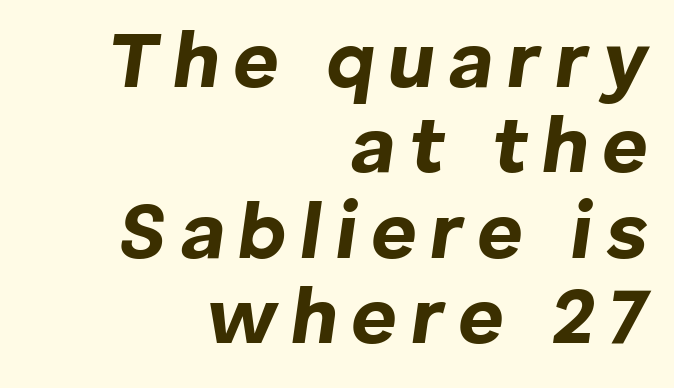
{"italic": "yes", "lean": "right", "slant_degrees": 8, "bold": "yes", "weight": "bold", "width": "normal", "stroke_contrast": "low", "x_height": "medium", "monospaced": "no", "underline": "no", "align": "right", "line_spacing": "tight", "line_spacing_ratio": 1.08, "glyph_px": 79}
